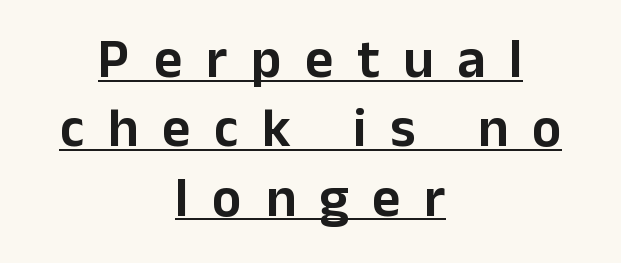
{"serif": "no", "italic": "no", "width": "normal", "stroke_contrast": "low", "x_height": "medium", "monospaced": "no", "underline": "yes", "align": "center", "line_spacing": "normal", "line_spacing_ratio": 1.26, "letter_spacing": "wide", "letter_spacing_em": 0.43, "glyph_px": 55}
